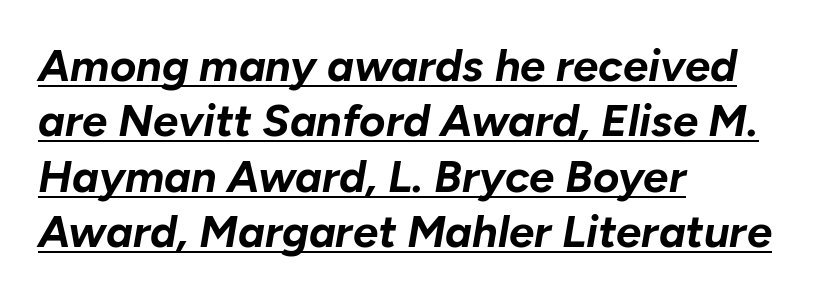
The image shows 45 px bold type, italic (leaning right); set left-aligned, line spacing 1.23x, normal letter spacing, underlined; low stroke contrast and a medium x-height.
